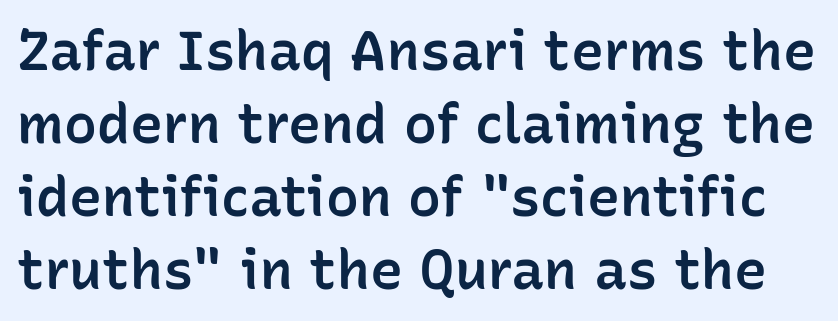
Q: Is the text bold? A: Semi-bold.
Q: Is the text italic (slanted)? A: No, it is upright.
Q: Is the typeface a serif or a sans-serif typeface? A: Sans-serif.
Q: Is the text underlined? A: No.
Q: Is the spacing between letters normal or unusually wide? A: Normal.
Q: Is the spacing between lines tight, normal or loose? A: Normal.
Q: Width (condensed, normal, or wide)? A: Normal.
Q: Stroke contrast? A: Low.
Q: x-height? A: Medium.
Q: Monospaced? A: No.
